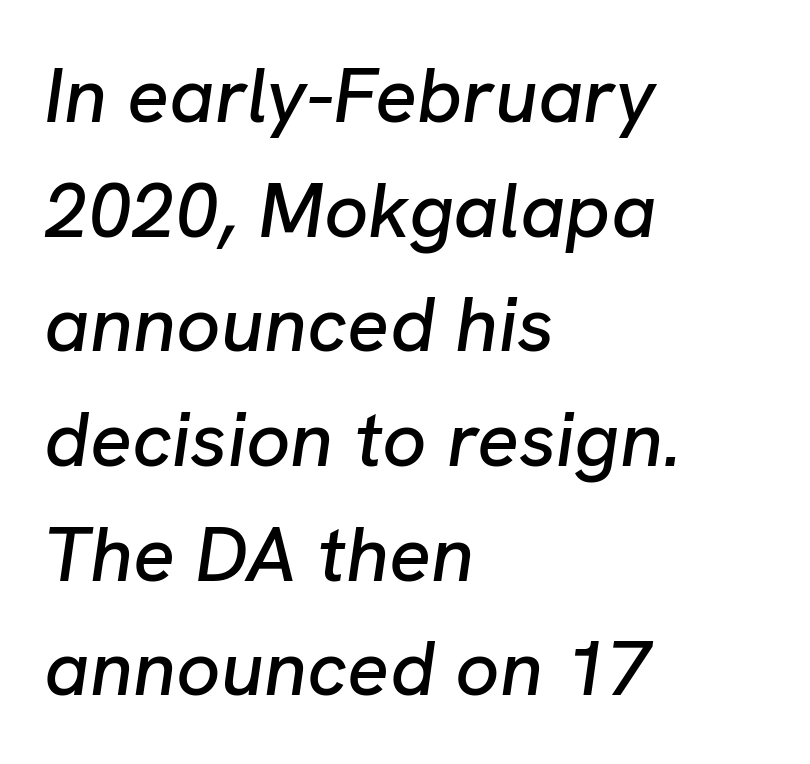
Q: Is the text italic (slanted)? A: Yes, it leans right by about 8 degrees.
Q: Is the text underlined? A: No.
Q: How is the paragraph aligned? A: Left-aligned.
Q: Is the spacing between letters normal or unusually wide? A: Normal.
Q: Is the spacing between lines tight, normal or loose? A: Normal.
Q: Width (condensed, normal, or wide)? A: Normal.
Q: Stroke contrast? A: Low.
Q: x-height? A: Medium.
Q: Monospaced? A: No.
